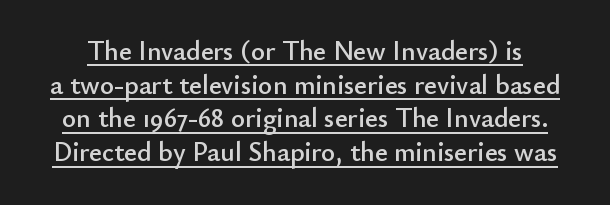
The image shows 27 px text type, upright; set normal line spacing (1.25x), normal letter spacing, underlined.
